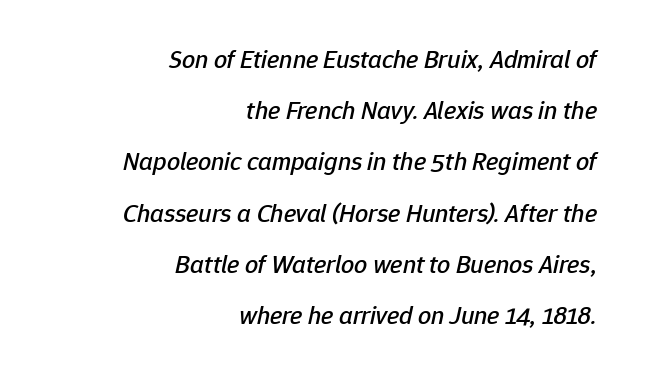
{"italic": "yes", "lean": "right", "slant_degrees": 12, "underline": "no", "align": "right", "line_spacing": "loose", "line_spacing_ratio": 1.97, "letter_spacing": "normal", "letter_spacing_em": 0.0, "glyph_px": 26}
